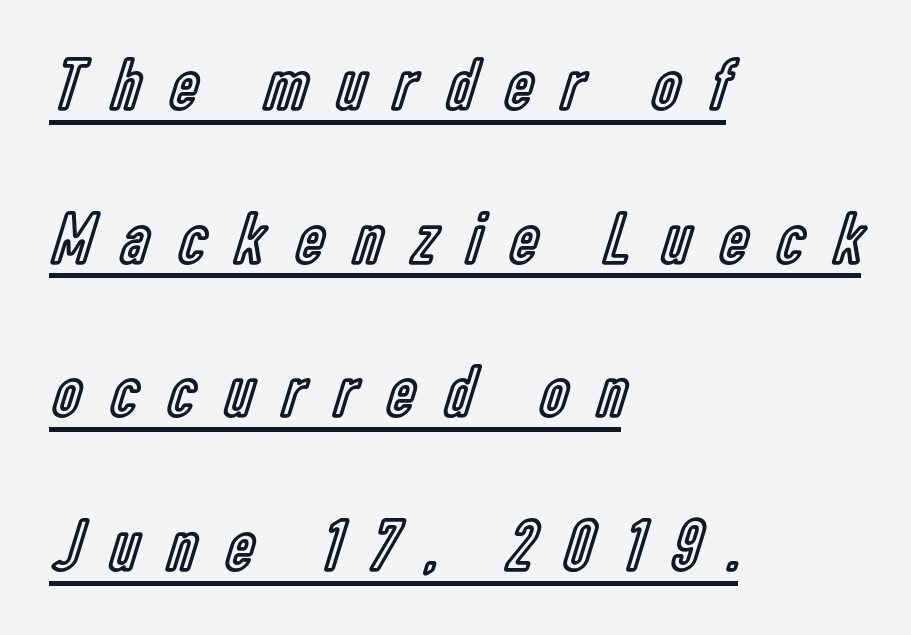
{"width": "condensed", "x_height": "medium", "monospaced": "no", "underline": "yes", "align": "left", "line_spacing": "loose", "line_spacing_ratio": 2.05, "letter_spacing": "wide", "letter_spacing_em": 0.41, "glyph_px": 75}
